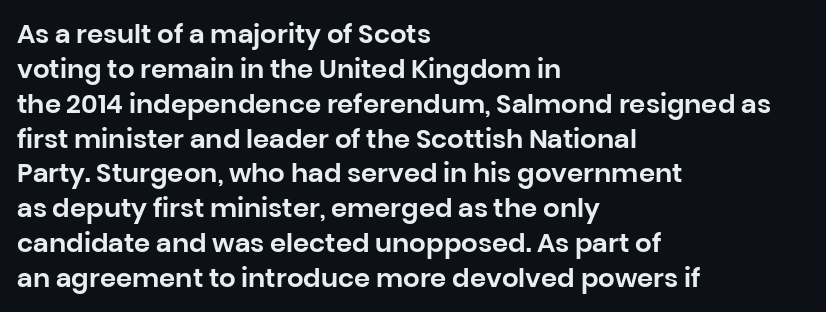
Q: Is the text italic (slanted)? A: No, it is upright.
Q: Is the text underlined? A: No.
Q: How is the paragraph aligned? A: Left-aligned.
Q: Is the spacing between letters normal or unusually wide? A: Normal.
Q: Is the spacing between lines tight, normal or loose? A: Normal.
